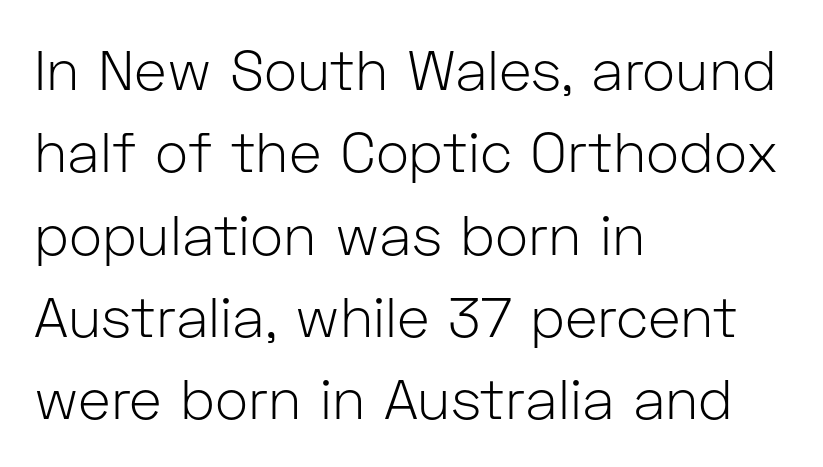
Is the stroke heavy? The answer is a plain regular-or-lighter. A clean baseline with only descenders dipping below it. Spacing verdict: proportional, widths tailored to each character. Type style note: lacks serifs.
